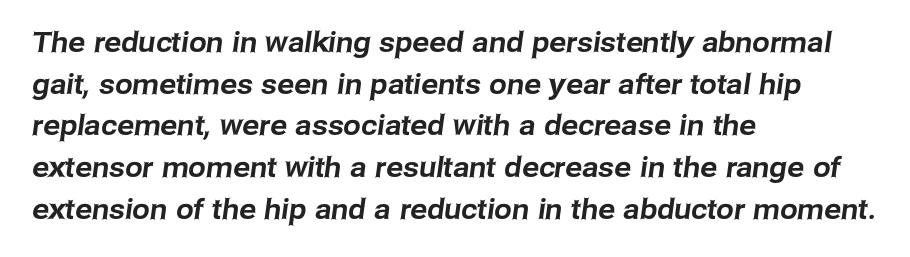
{"serif": "no", "width": "normal", "stroke_contrast": "low", "x_height": "medium", "monospaced": "no", "underline": "no", "align": "left", "line_spacing": "normal", "line_spacing_ratio": 1.49, "letter_spacing": "normal", "letter_spacing_em": 0.0, "glyph_px": 28}
